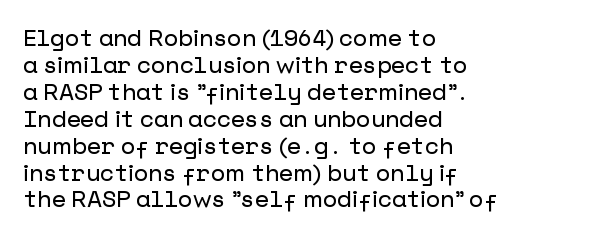
The image shows 23 px text type, upright; set left-aligned, line spacing 1.17x, normal letter spacing, not underlined.
